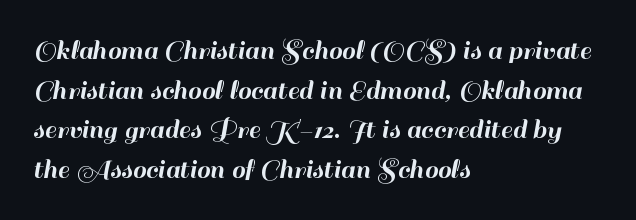
Q: Is the text italic (slanted)? A: Yes.
Q: Is the typeface a serif or a sans-serif typeface? A: Sans-serif.
Q: Is the text underlined? A: No.
Q: How is the paragraph aligned? A: Left-aligned.
Q: Is the spacing between letters normal or unusually wide? A: Normal.
Q: Is the spacing between lines tight, normal or loose? A: Normal.
Q: Width (condensed, normal, or wide)? A: Normal.
Q: Stroke contrast? A: High.
Q: x-height? A: Small.
Q: Monospaced? A: No.
